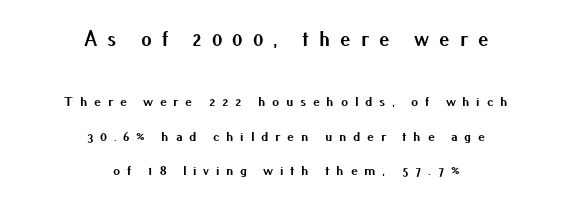
The image shows 21 px bold type, upright; set centered, loose line spacing (2.46x), unusually wide letter spacing (+0.48 em), not underlined; the first (top) block is 1.5x larger.
